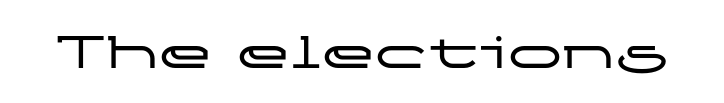
The image shows 54 px wide sans-serif type, upright; set normal letter spacing, not underlined; low stroke contrast and a medium x-height.
